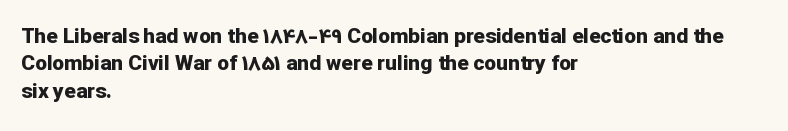
{"italic": "no", "bold": "yes", "underline": "no", "align": "left", "line_spacing": "normal", "line_spacing_ratio": 1.3, "letter_spacing": "normal", "letter_spacing_em": 0.0, "glyph_px": 21}
